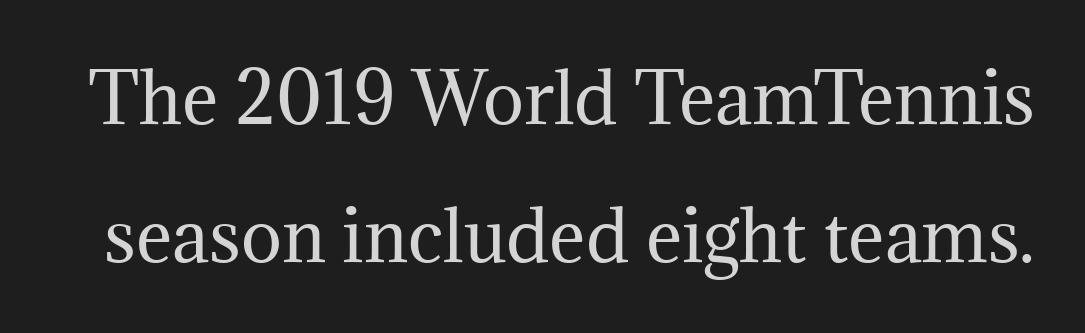
Q: Is the text bold? A: No.
Q: Is the text italic (slanted)? A: No, it is upright.
Q: Is the typeface a serif or a sans-serif typeface? A: Serif.
Q: Is the text underlined? A: No.
Q: Is the spacing between letters normal or unusually wide? A: Normal.
Q: Is the spacing between lines tight, normal or loose? A: Loose.
Q: Width (condensed, normal, or wide)? A: Normal.
Q: Stroke contrast? A: Medium.
Q: x-height? A: Medium.
Q: Monospaced? A: No.
